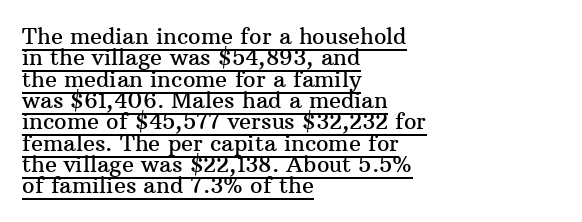
The image shows 22 px text type, upright; set left-aligned, tight line spacing (0.97x), normal letter spacing, underlined.
